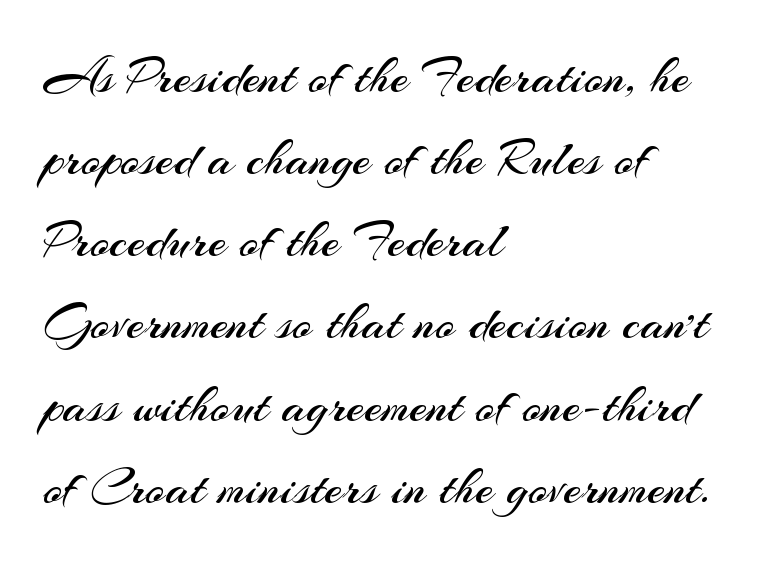
Q: Is the text bold? A: No.
Q: Is the text italic (slanted)? A: Yes.
Q: Is the typeface a serif or a sans-serif typeface? A: Sans-serif.
Q: Is the text underlined? A: No.
Q: How is the paragraph aligned? A: Left-aligned.
Q: Is the spacing between letters normal or unusually wide? A: Normal.
Q: Is the spacing between lines tight, normal or loose? A: Normal.
Q: Width (condensed, normal, or wide)? A: Normal.
Q: Stroke contrast? A: Medium.
Q: x-height? A: Small.
Q: Monospaced? A: No.
